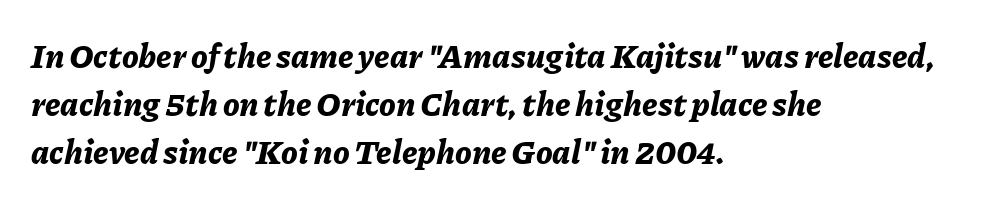
The image shows 33 px bold type, italic (leaning right); set left-aligned, normal line spacing (1.45x), normal letter spacing, not underlined; low stroke contrast and a medium x-height.
